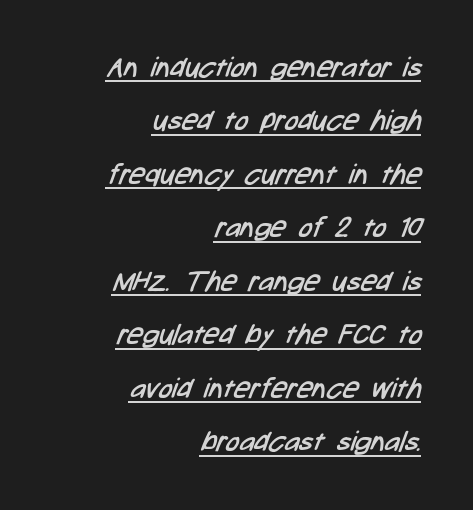
{"serif": "no", "bold": "no", "weight": "regular", "width": "condensed", "stroke_contrast": "low", "x_height": "medium", "monospaced": "no", "underline": "yes", "align": "right", "line_spacing": "loose", "line_spacing_ratio": 1.91, "letter_spacing": "normal", "letter_spacing_em": 0.0, "glyph_px": 28}
